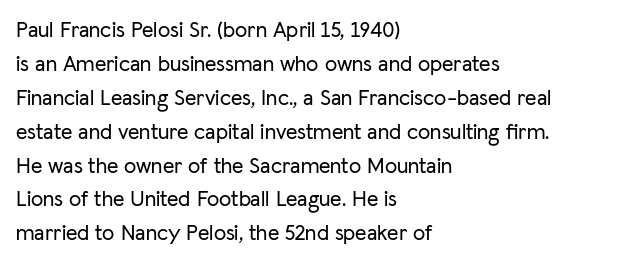
The image shows 22 px text type, upright; set left-aligned, normal line spacing (1.54x), normal letter spacing, not underlined.
